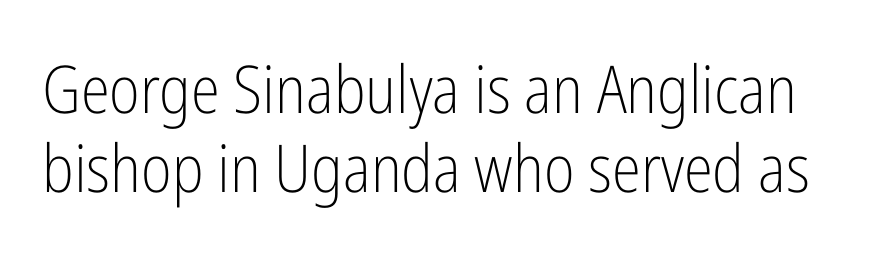
Q: Is the text bold? A: No.
Q: Is the text italic (slanted)? A: No, it is upright.
Q: Is the typeface a serif or a sans-serif typeface? A: Sans-serif.
Q: Is the text underlined? A: No.
Q: Is the spacing between letters normal or unusually wide? A: Normal.
Q: Width (condensed, normal, or wide)? A: Condensed.
Q: Stroke contrast? A: Low.
Q: x-height? A: Medium.
Q: Monospaced? A: No.
